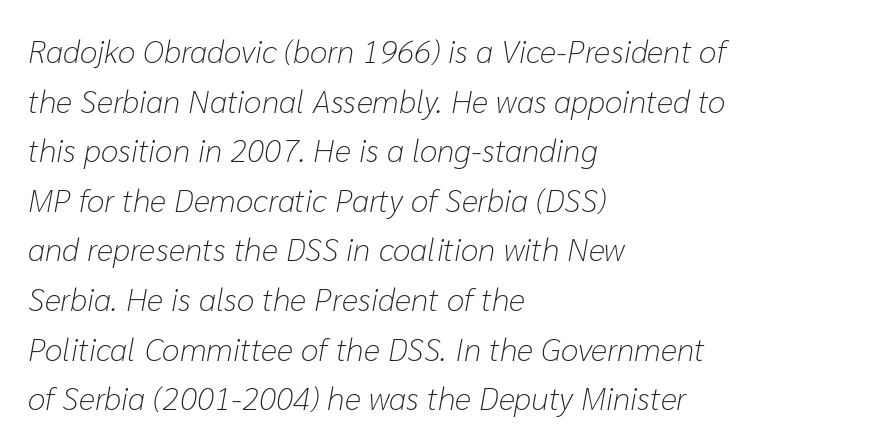
Q: Is the text bold? A: No.
Q: Is the text italic (slanted)? A: Yes, it leans right by about 10 degrees.
Q: Is the text underlined? A: No.
Q: How is the paragraph aligned? A: Left-aligned.
Q: Is the spacing between letters normal or unusually wide? A: Normal.
Q: Is the spacing between lines tight, normal or loose? A: Normal.
Q: Width (condensed, normal, or wide)? A: Normal.
Q: Stroke contrast? A: Low.
Q: x-height? A: Medium.
Q: Monospaced? A: No.
